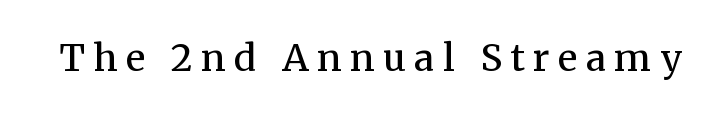
No heavy texture on the line: the type isn't bold. The rendering shows small feet on the letterforms — a serif design. Proportional: the letters do not fall into vertical columns. Inter-character spacing is expanded well beyond the font's built-in metrics.
